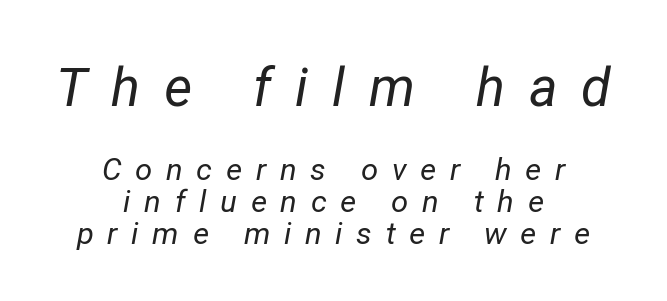
Q: Is the text bold? A: No.
Q: Is the text italic (slanted)? A: Yes, it leans right by about 12 degrees.
Q: Is the text underlined? A: No.
Q: How is the paragraph aligned? A: Centered.
Q: Is the spacing between letters normal or unusually wide? A: Unusually wide.
Q: Is the spacing between lines tight, normal or loose? A: Tight.
Q: Which block of text is set in a larger size, the first (top) or the second (bottom)? A: The first (top) one.
Q: Width (condensed, normal, or wide)? A: Normal.
Q: Stroke contrast? A: Low.
Q: x-height? A: Medium.
Q: Monospaced? A: No.
